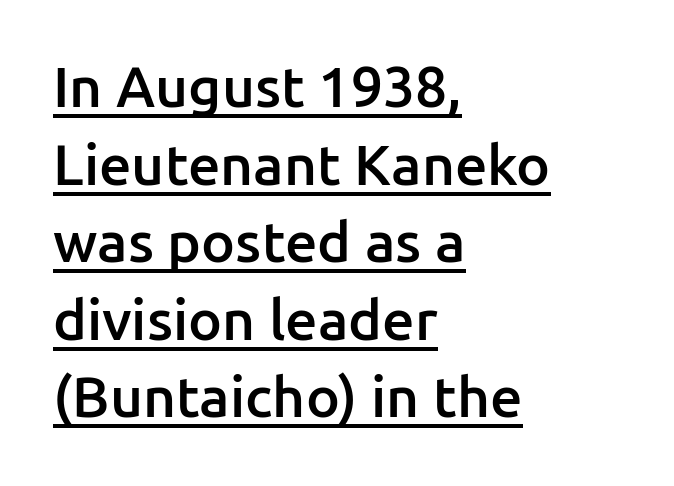
Q: Is the text bold? A: Semi-bold.
Q: Is the text italic (slanted)? A: No, it is upright.
Q: Is the typeface a serif or a sans-serif typeface? A: Sans-serif.
Q: Is the text underlined? A: Yes.
Q: How is the paragraph aligned? A: Left-aligned.
Q: Is the spacing between letters normal or unusually wide? A: Normal.
Q: Is the spacing between lines tight, normal or loose? A: Normal.
Q: Width (condensed, normal, or wide)? A: Normal.
Q: Stroke contrast? A: Low.
Q: x-height? A: Medium.
Q: Monospaced? A: No.
